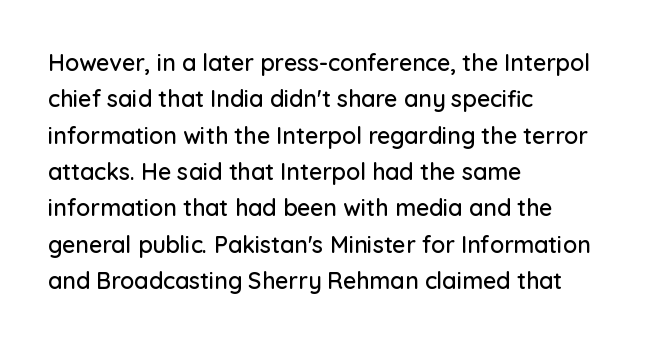
{"italic": "no", "underline": "no", "align": "left", "line_spacing": "normal", "line_spacing_ratio": 1.58, "letter_spacing": "normal", "letter_spacing_em": 0.0, "glyph_px": 23}
